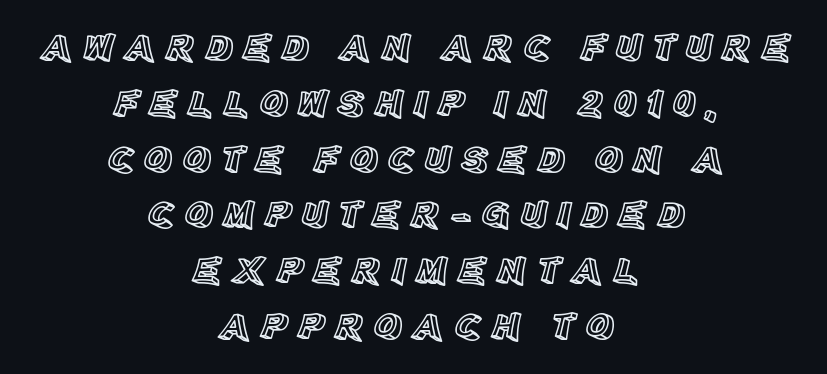
The image shows 39 px text type; set centered, normal line spacing (1.43x), unusually wide letter spacing (+0.24 em), not underlined; a large x-height.
